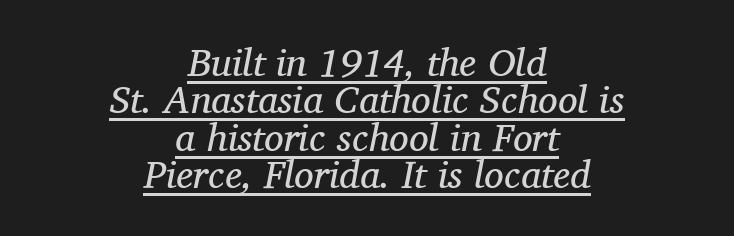
Q: Is the text bold? A: No.
Q: Is the text italic (slanted)? A: Yes, it leans right by about 11 degrees.
Q: Is the typeface a serif or a sans-serif typeface? A: Serif.
Q: Is the text underlined? A: Yes.
Q: How is the paragraph aligned? A: Centered.
Q: Is the spacing between letters normal or unusually wide? A: Normal.
Q: Is the spacing between lines tight, normal or loose? A: Tight.
Q: Width (condensed, normal, or wide)? A: Normal.
Q: Stroke contrast? A: Medium.
Q: x-height? A: Medium.
Q: Monospaced? A: No.
